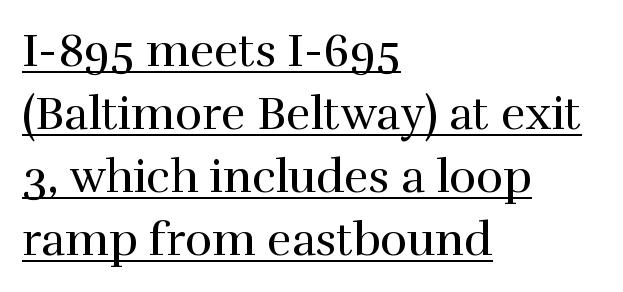
Q: Is the text bold? A: No.
Q: Is the text italic (slanted)? A: No, it is upright.
Q: Is the typeface a serif or a sans-serif typeface? A: Serif.
Q: Is the text underlined? A: Yes.
Q: How is the paragraph aligned? A: Left-aligned.
Q: Is the spacing between letters normal or unusually wide? A: Normal.
Q: Is the spacing between lines tight, normal or loose? A: Normal.
Q: Width (condensed, normal, or wide)? A: Normal.
Q: Stroke contrast? A: High.
Q: x-height? A: Medium.
Q: Monospaced? A: No.
